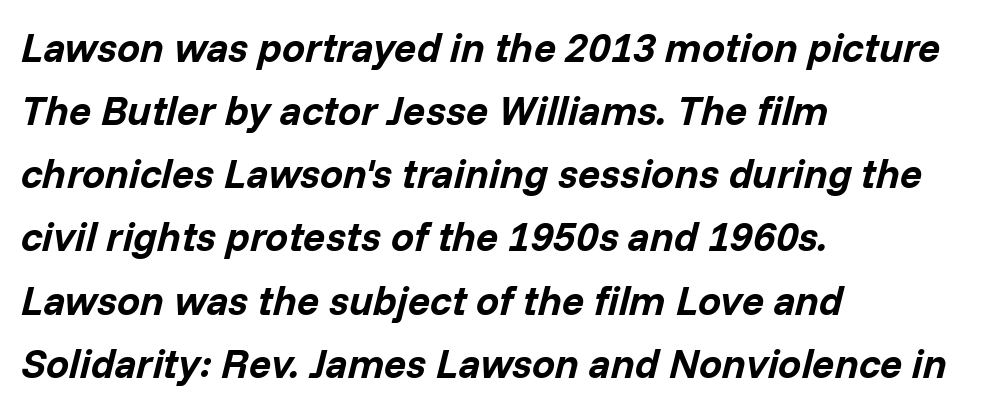
The image shows 41 px bold type, italic (leaning right); set left-aligned, normal line spacing (1.54x), normal letter spacing, not underlined; low stroke contrast and a medium x-height.
